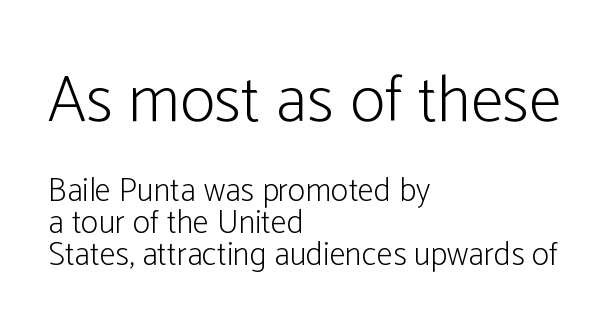
Check the space under the baseline: it is left empty. This sample has the flowing, uneven cadence of proportional lettering. The text was rendered using a sans face with plain stroke endings. The typography opts for an upright posture over an oblique one. Weight: in the light-to-regular range.
